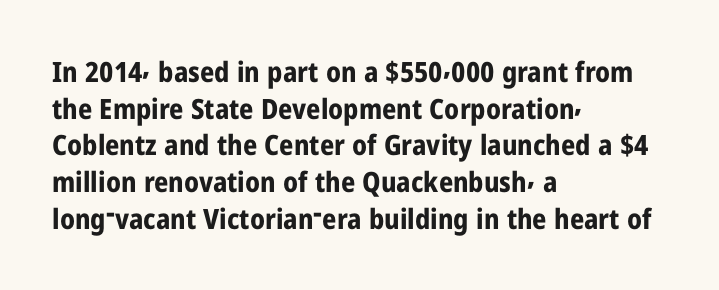
{"serif": "no", "italic": "no", "bold": "yes", "weight": "bold", "width": "condensed", "stroke_contrast": "low", "x_height": "medium", "monospaced": "no", "underline": "no", "align": "left", "line_spacing": "normal", "line_spacing_ratio": 1.31, "letter_spacing": "normal", "letter_spacing_em": 0.0, "glyph_px": 28}
